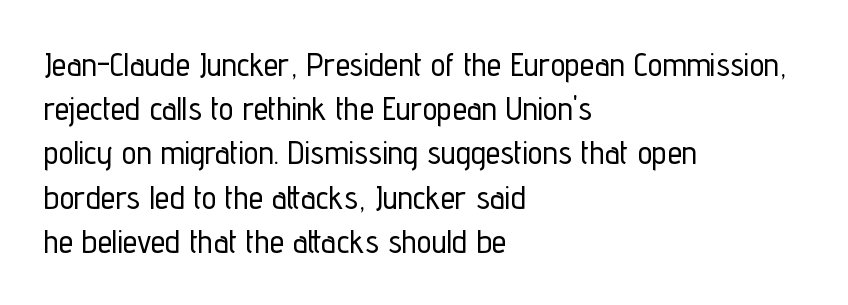
{"serif": "no", "italic": "no", "width": "condensed", "stroke_contrast": "low", "x_height": "medium", "monospaced": "no", "underline": "no", "align": "left", "line_spacing": "normal", "line_spacing_ratio": 1.34, "letter_spacing": "normal", "letter_spacing_em": 0.0, "glyph_px": 33}
